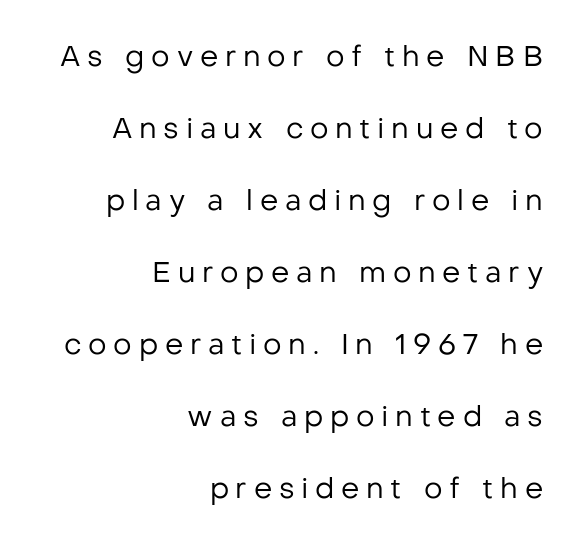
Posture: straight, roman, zero tilt. Students, observe: this is what heavily led, spacious text looks like. Compared with typical body copy, the letter spacing here is much looser. The strokes are not fattened; the text isn't bold. A typesetter would call this proportional, since set widths differ per character.
